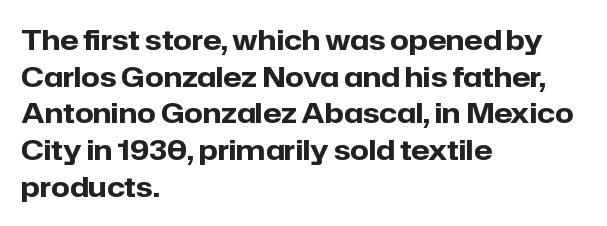
{"italic": "no", "bold": "yes", "underline": "no", "align": "left", "line_spacing": "normal", "line_spacing_ratio": 1.36, "letter_spacing": "normal", "letter_spacing_em": 0.0, "glyph_px": 27}
